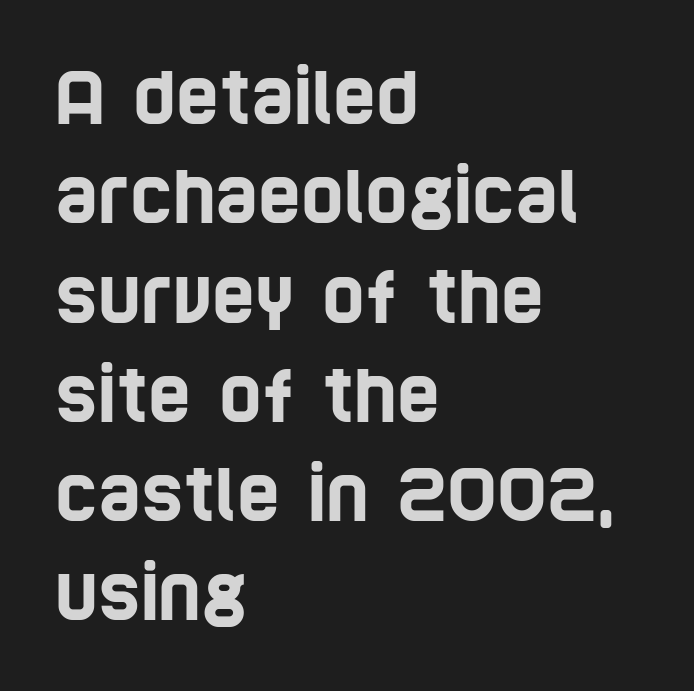
Q: Is the typeface a serif or a sans-serif typeface? A: Sans-serif.
Q: Is the text underlined? A: No.
Q: How is the paragraph aligned? A: Left-aligned.
Q: Is the spacing between letters normal or unusually wide? A: Normal.
Q: Is the spacing between lines tight, normal or loose? A: Normal.
Q: Width (condensed, normal, or wide)? A: Condensed.
Q: Stroke contrast? A: Low.
Q: x-height? A: Large.
Q: Monospaced? A: No.
